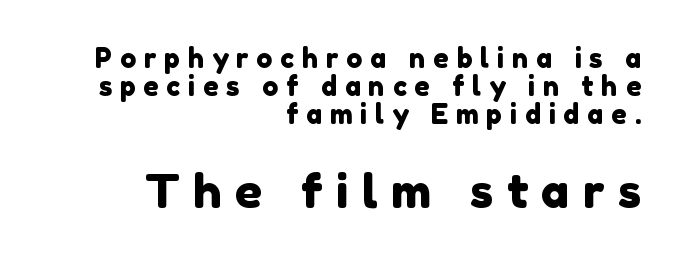
Q: Is the typeface a serif or a sans-serif typeface? A: Sans-serif.
Q: Is the text underlined? A: No.
Q: How is the paragraph aligned? A: Right-aligned.
Q: Is the spacing between letters normal or unusually wide? A: Unusually wide.
Q: Is the spacing between lines tight, normal or loose? A: Tight.
Q: Which block of text is set in a larger size, the first (top) or the second (bottom)? A: The second (bottom) one.
Q: Width (condensed, normal, or wide)? A: Normal.
Q: Stroke contrast? A: Low.
Q: x-height? A: Medium.
Q: Monospaced? A: No.
